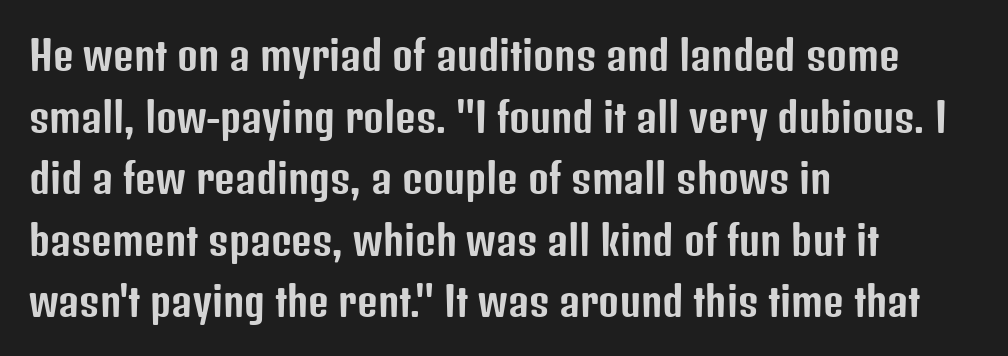
This rendering leaves character spacing at its baseline value. The passage shown is not underscored anywhere. This sample uses a sans-serif face. Is this a fixed-width face? No — the glyphs have proportional, varying widths. Notice how the stems are strictly vertical — no italics here. Leftover space on each line is placed entirely after the last word.
